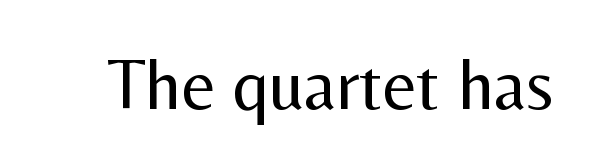
Q: Is the text bold? A: No.
Q: Is the text italic (slanted)? A: No, it is upright.
Q: Is the typeface a serif or a sans-serif typeface? A: Sans-serif.
Q: Is the text underlined? A: No.
Q: Is the spacing between letters normal or unusually wide? A: Normal.
Q: Width (condensed, normal, or wide)? A: Normal.
Q: Stroke contrast? A: Medium.
Q: x-height? A: Medium.
Q: Monospaced? A: No.
